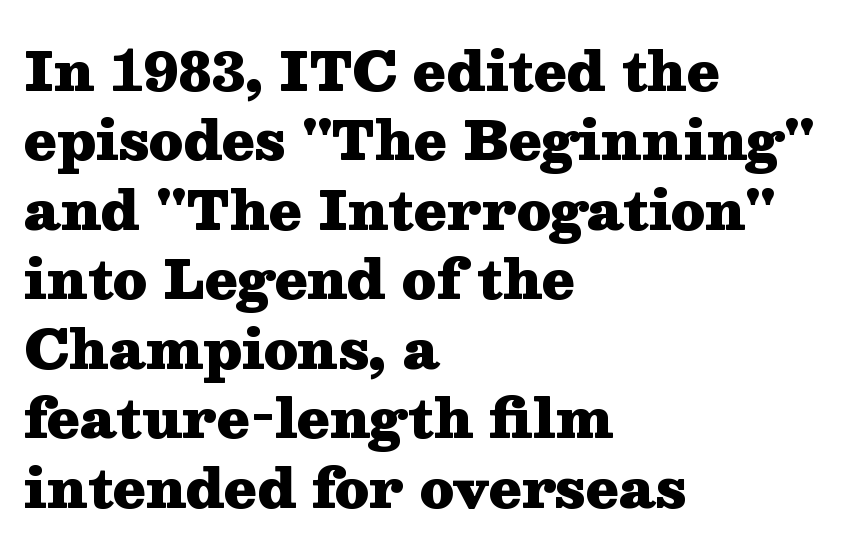
Do the characters align in a grid? No, the font is proportional. Underlining? Definitely not there. This block has exactly the height ordinary leading produces. The passage shown is typeset with a serif family.
